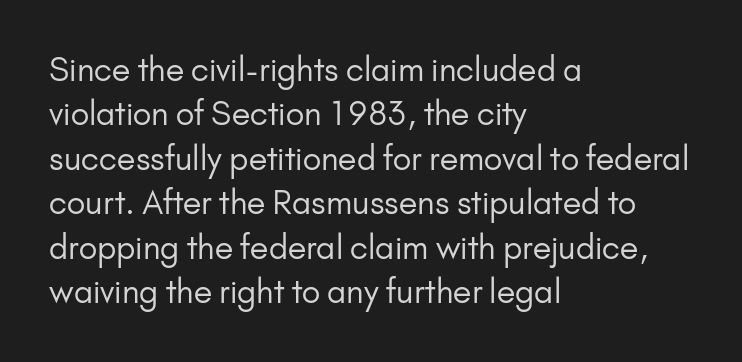
Here the designer chose a conventional face with non-uniform glyph widths. Vertical strokes here are truly vertical. Summary of weight: not heavy and not bold. The horizontal fit of the characters is conventional and even. The passage shown is typeset with a sans-serif family.
